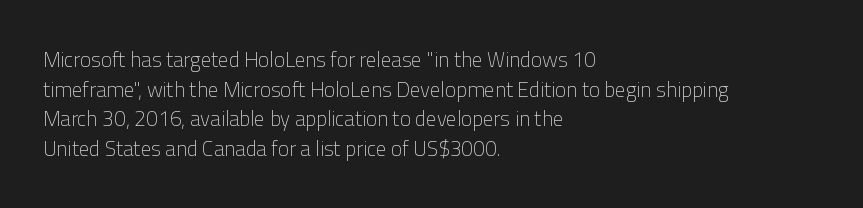
The image shows 21 px text type, upright; set left-aligned, normal line spacing (1.41x), normal letter spacing, not underlined.
